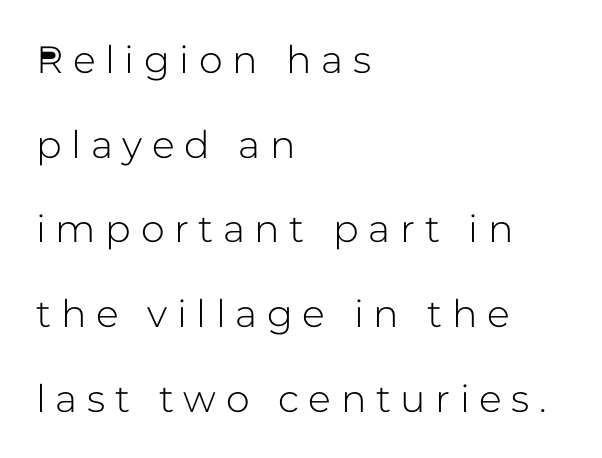
The image shows 38 px sans-serif type, upright; set left-aligned, loose line spacing (2.23x), unusually wide letter spacing (+0.25 em), not underlined; low stroke contrast and a medium x-height.
